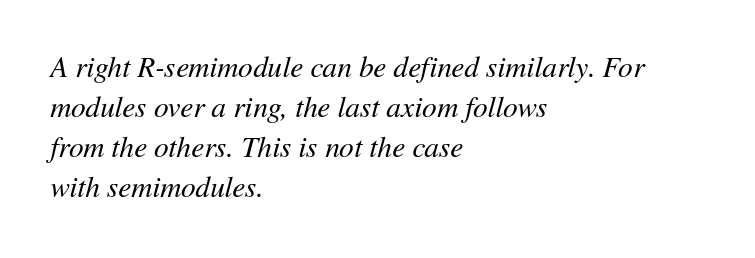
{"italic": "yes", "lean": "right", "slant_degrees": 11, "bold": "no", "weight": "regular", "width": "normal", "stroke_contrast": "medium", "x_height": "medium", "monospaced": "no", "underline": "no", "align": "left", "line_spacing": "normal", "line_spacing_ratio": 1.38, "letter_spacing": "normal", "letter_spacing_em": 0.0, "glyph_px": 29}
